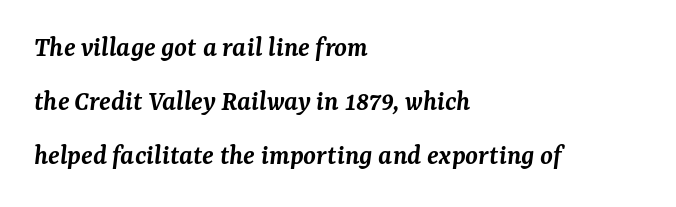
{"serif": "yes", "italic": "yes", "lean": "right", "slant_degrees": 7, "bold": "semi", "weight": "semibold", "width": "normal", "stroke_contrast": "medium", "x_height": "medium", "monospaced": "no", "underline": "no", "align": "left", "line_spacing_ratio": 1.87, "letter_spacing": "normal", "letter_spacing_em": 0.0, "glyph_px": 29}
